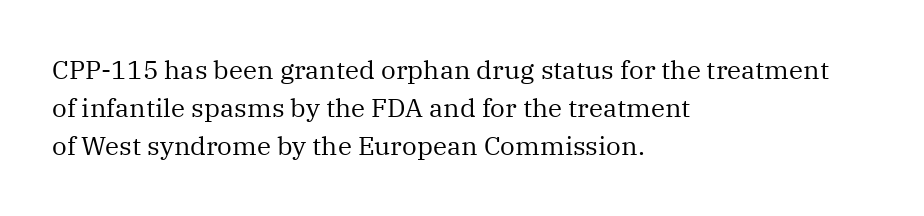
Q: Is the text bold? A: No.
Q: Is the text italic (slanted)? A: No, it is upright.
Q: Is the text underlined? A: No.
Q: How is the paragraph aligned? A: Left-aligned.
Q: Is the spacing between letters normal or unusually wide? A: Normal.
Q: Is the spacing between lines tight, normal or loose? A: Normal.
